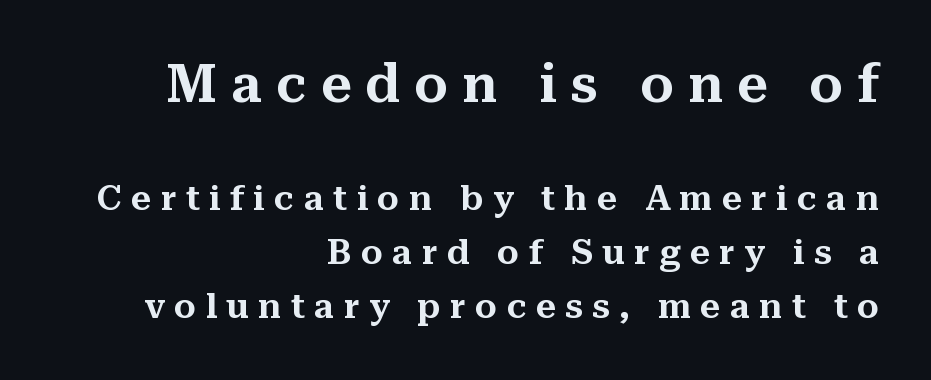
The image shows 53 px serif type, upright; set right-aligned, normal line spacing (1.55x), unusually wide letter spacing (+0.27 em), not underlined; the first (top) block is 1.51x larger; medium stroke contrast and a medium x-height.
